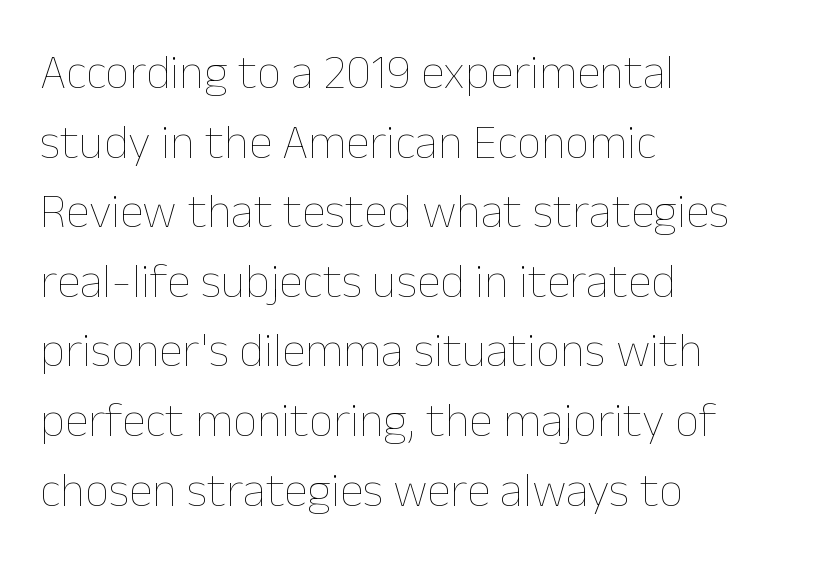
Do the characters align in a grid? No, the font is proportional. The strokes are not fattened; the text isn't bold. Lines of text with bare space underneath. How are the letters spaced? Ordinarily, with no added tracking. The designer left line spacing at the default.
